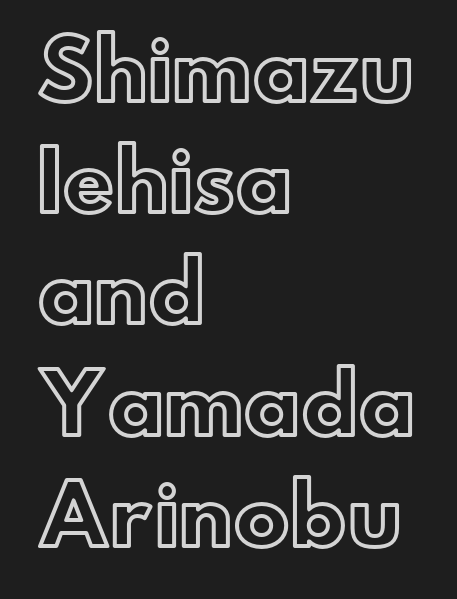
Honestly, the letter spacing is just normal — you wouldn't notice it. The paragraph shown leans on its left margin. You could not count columns in this text — the font is proportionally spaced. If you drew a line through each stem, it would be perfectly vertical. Vertically, the passage feels balanced, rows spaced as you'd expect. Type without underlining.
